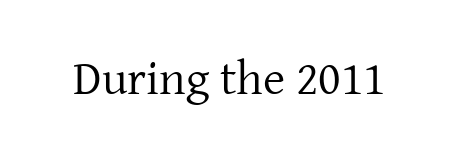
The image shows 48 px regular-weight serif type, upright; set normal letter spacing, not underlined; low stroke contrast and a medium x-height.
